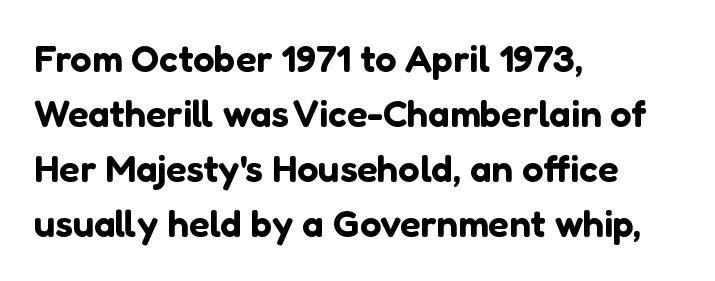
{"serif": "no", "italic": "no", "width": "normal", "stroke_contrast": "low", "x_height": "medium", "monospaced": "no", "underline": "no", "align": "left", "line_spacing": "normal", "line_spacing_ratio": 1.45, "letter_spacing": "normal", "letter_spacing_em": 0.0, "glyph_px": 38}
